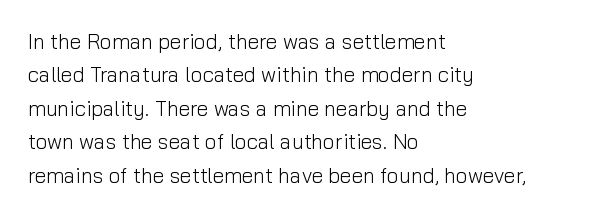
How would I describe the line gaps? Plain and ordinary. Weight: in the light-to-regular range. The type is set solid horizontally, with unmodified tracking. The lines are quadded left.
